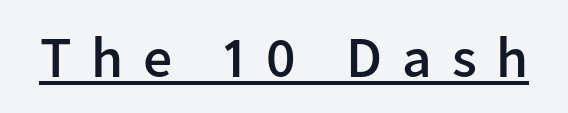
Is this a fixed-width face? No — the glyphs have proportional, varying widths. Posture: straight, roman, zero tilt. The sample's only ornament is a line tracing under the words. This is the in-between weight designers call semibold or demi.
